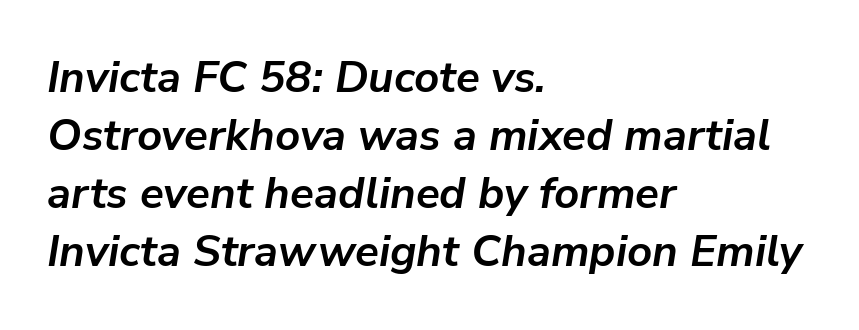
The font's italic variant was chosen for this text. Successive baselines arrive at the customary interval. Bare-footed words on every line. The strokes are fattened all the way to bold. Proportional: the letters do not fall into vertical columns.
